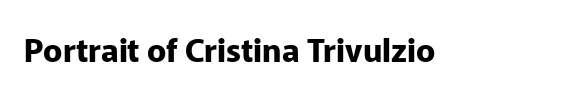
Q: Is the text bold? A: Yes.
Q: Is the text italic (slanted)? A: No, it is upright.
Q: Is the typeface a serif or a sans-serif typeface? A: Sans-serif.
Q: Is the text underlined? A: No.
Q: Is the spacing between letters normal or unusually wide? A: Normal.
Q: Width (condensed, normal, or wide)? A: Normal.
Q: Stroke contrast? A: Low.
Q: x-height? A: Medium.
Q: Monospaced? A: No.
